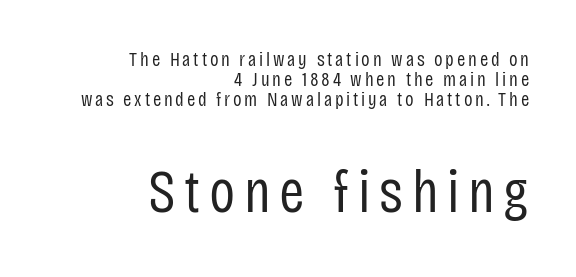
These lines are set flush right with a ragged left edge. Regarding leading, the lines here are crowded together. You can tell it's not italic because the verticals are truly vertical. The face used here is proportionally spaced, like ordinary book or web type.
